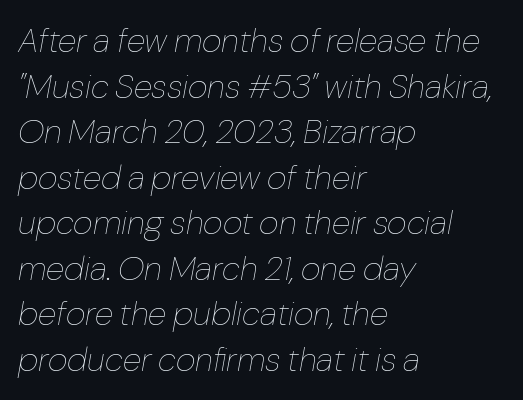
The image shows 34 px thin type, italic (leaning right); set left-aligned, normal line spacing (1.34x), normal letter spacing, not underlined; low stroke contrast and a medium x-height.
